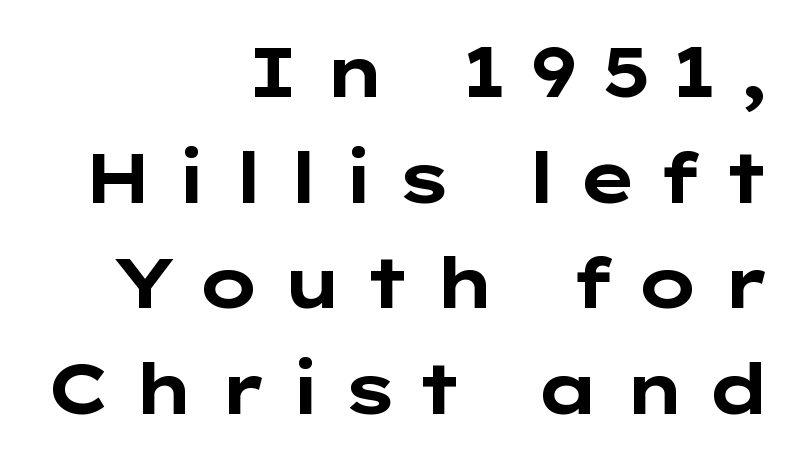
The image shows 70 px bold, wide sans-serif type, upright; set right-aligned, normal line spacing (1.51x), unusually wide letter spacing (+0.27 em), not underlined; low stroke contrast and a medium x-height.
